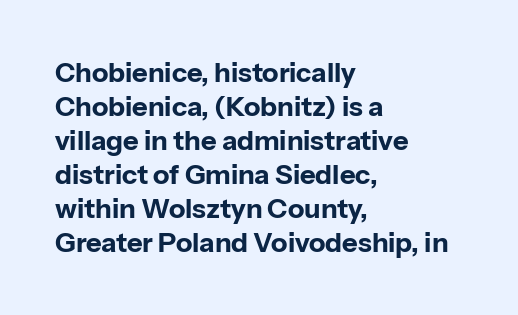
Does the weight exceed regular? Yes, all the way to bold. Short note: letters normally spaced. The space beneath each line is pristine and unruled. The typesetter chose a ragged-right arrangement here. Posture: vertical. The passage shown stacks its lines at a standard gap.
